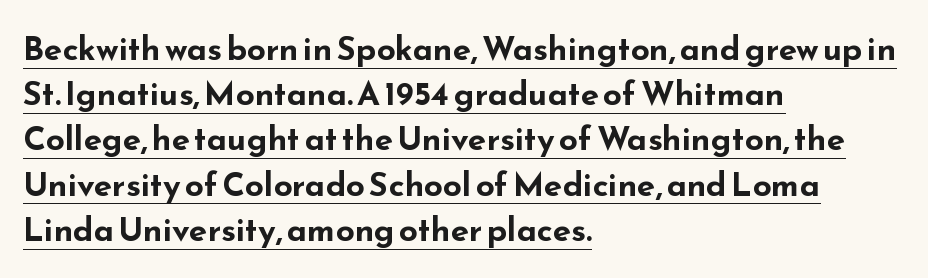
Q: Is the text bold? A: Yes.
Q: Is the text italic (slanted)? A: No, it is upright.
Q: Is the typeface a serif or a sans-serif typeface? A: Sans-serif.
Q: Is the text underlined? A: Yes.
Q: How is the paragraph aligned? A: Left-aligned.
Q: Is the spacing between letters normal or unusually wide? A: Normal.
Q: Is the spacing between lines tight, normal or loose? A: Normal.
Q: Width (condensed, normal, or wide)? A: Wide.
Q: Stroke contrast? A: Low.
Q: x-height? A: Small.
Q: Monospaced? A: No.
